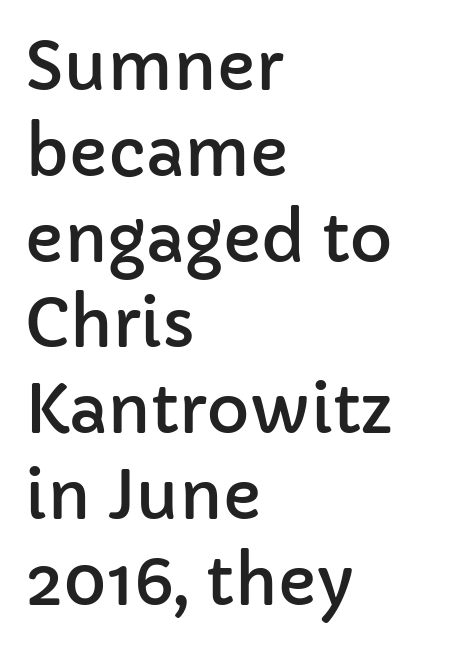
The image shows 66 px sans-serif type, upright; set left-aligned, normal line spacing (1.3x), normal letter spacing, not underlined; low stroke contrast and a medium x-height.
